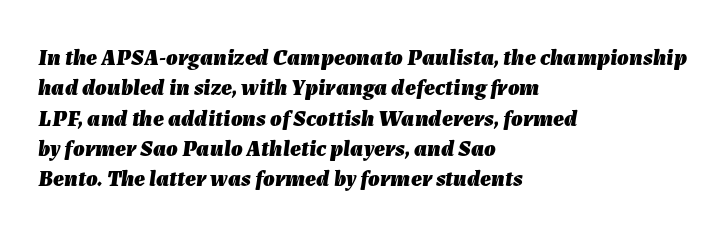
Horizontally, the lines are justified to the leading edge only. The face used here is rendered with its standard letterfit. Words float on clear page, feet unadorned. Bold? Absolutely — the strokes are thick and heavy. The text carries the slant typical of an italic or oblique font.
